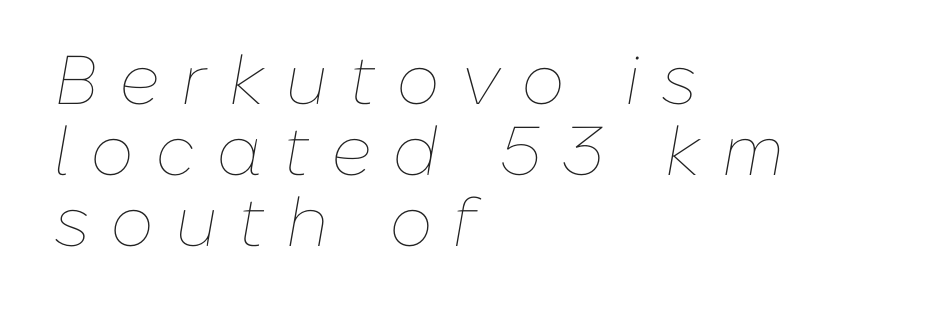
These lines huddle together more closely than default settings would place them. Clear beneath every line of the passage. The cut favours lightness, reaching ordinary text weight at its darkest. These lines are rendered in a variable-pitch font. In terms of letterspacing, this is a distinctly airy, spread setting.
